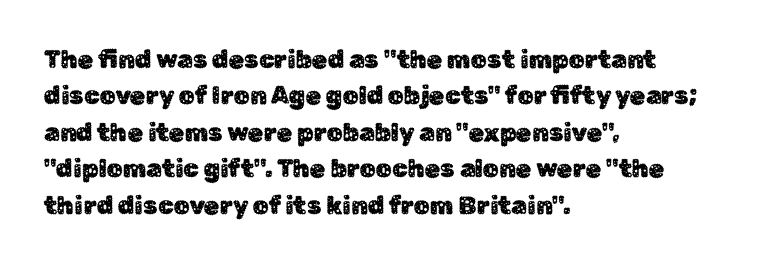
Plain, unruled lines of type. The type is set solid horizontally, with unmodified tracking. Tall strokes in this sample are plumb rather than angled. Regarding leading, the lines here are spaced in the standard way.
